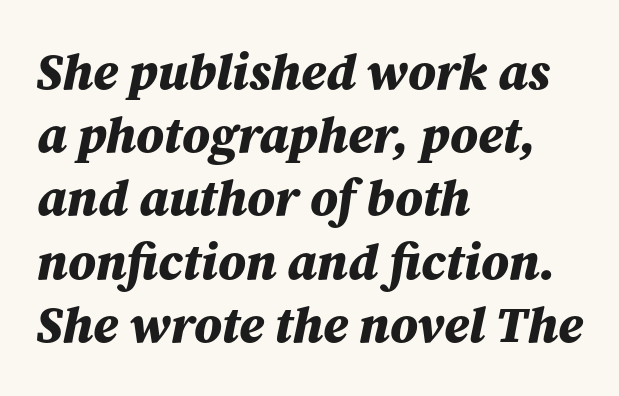
An italicized treatment has been applied to the whole sample. The rendering uses natural spacing where letterforms have individual widths. These lines are set flush left with a ragged right edge. Caption: bold face, heavy strokes. Descender tails drop into unmarked territory. Default kerning and tracking; the words read as compact shapes.
